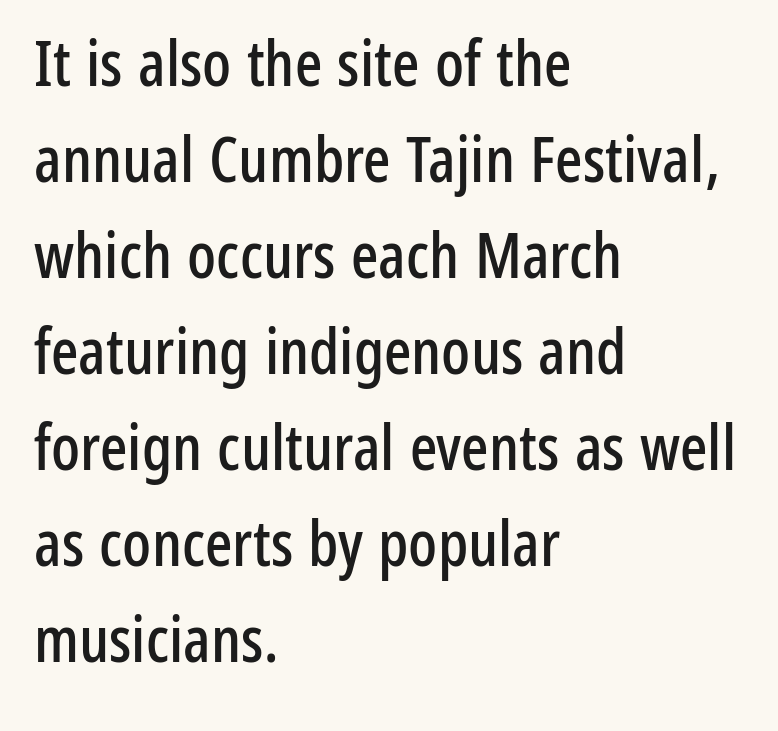
The image shows 64 px condensed sans-serif type, upright; set left-aligned, normal line spacing (1.5x), normal letter spacing, not underlined; low stroke contrast and a medium x-height.
